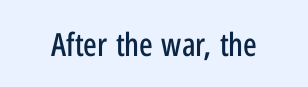
The words here are not underlined. Posture: upright roman. The horizontal fit of the characters is conventional and even. What kind of face is this? One without serifs — a sans.
